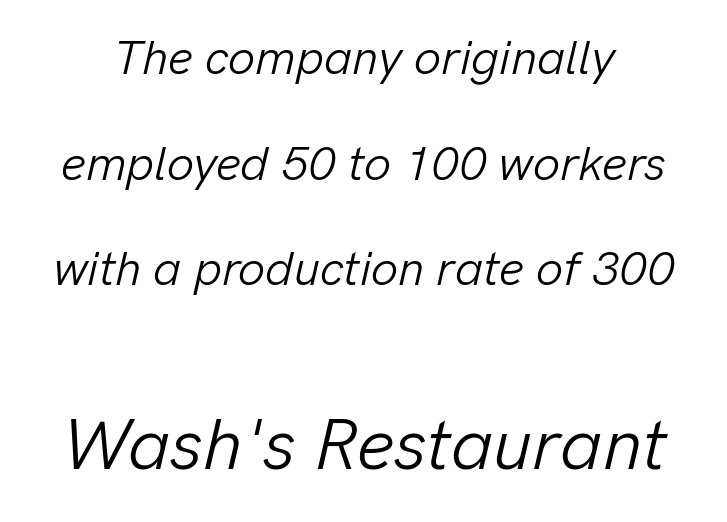
Ink coverage per letter is moderate at most. Is the type slanted? Yes — the strokes lean at a clear angle. The area under the type is left untouched. Proportional: the letters do not fall into vertical columns.
